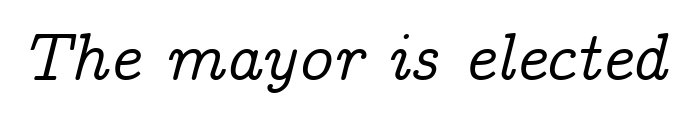
Rendered with sloped, italic letterforms. The baseline area is clear. The rendering uses natural spacing where letterforms have individual widths. Nobody touched the tracking dial on this one.
